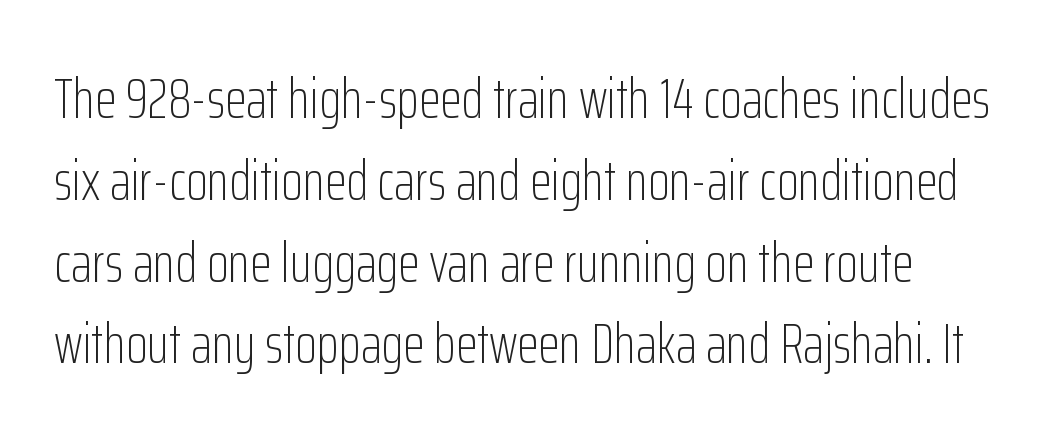
The image shows 56 px light, condensed sans-serif type, upright; set normal line spacing (1.46x), normal letter spacing, not underlined; low stroke contrast and a medium x-height.
